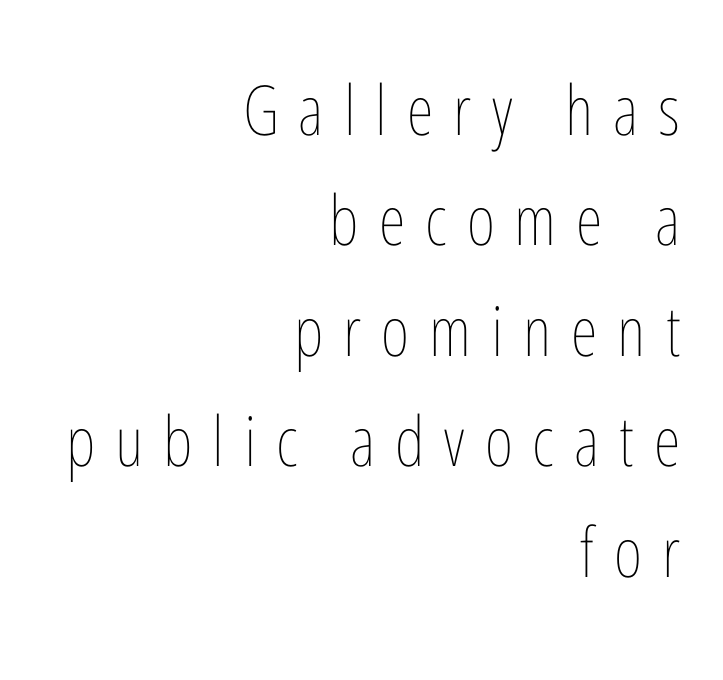
Q: Is the text bold? A: No.
Q: Is the text italic (slanted)? A: No, it is upright.
Q: Is the text underlined? A: No.
Q: How is the paragraph aligned? A: Right-aligned.
Q: Is the spacing between letters normal or unusually wide? A: Unusually wide.
Q: Is the spacing between lines tight, normal or loose? A: Normal.
Q: Width (condensed, normal, or wide)? A: Condensed.
Q: Stroke contrast? A: Low.
Q: x-height? A: Medium.
Q: Monospaced? A: No.
